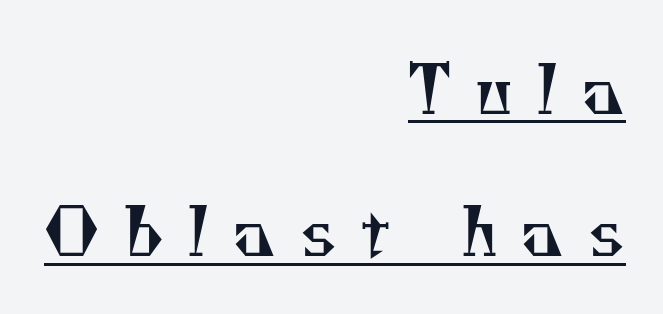
{"serif": "yes", "bold": "no", "weight": "regular", "width": "normal", "stroke_contrast": "medium", "x_height": "small", "monospaced": "no", "underline": "yes", "align": "right", "line_spacing": "loose", "line_spacing_ratio": 2.19, "letter_spacing": "wide", "letter_spacing_em": 0.36, "glyph_px": 65}
